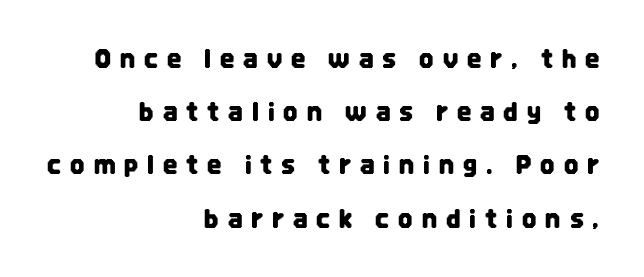
Q: Is the text italic (slanted)? A: No, it is upright.
Q: Is the text underlined? A: No.
Q: How is the paragraph aligned? A: Right-aligned.
Q: Is the spacing between letters normal or unusually wide? A: Unusually wide.
Q: Is the spacing between lines tight, normal or loose? A: Loose.
